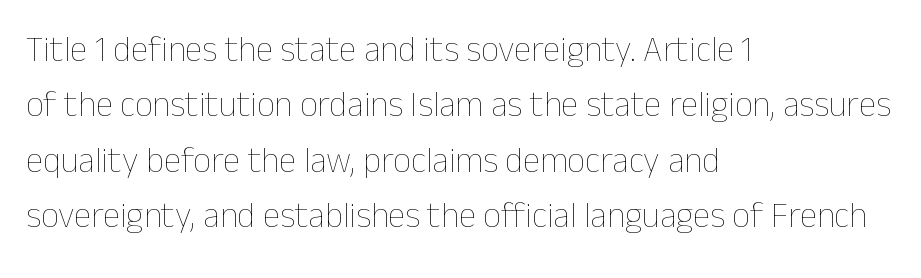
Q: Is the text bold? A: No.
Q: Is the text italic (slanted)? A: No, it is upright.
Q: Is the text underlined? A: No.
Q: How is the paragraph aligned? A: Left-aligned.
Q: Is the spacing between letters normal or unusually wide? A: Normal.
Q: Is the spacing between lines tight, normal or loose? A: Normal.
Q: Width (condensed, normal, or wide)? A: Normal.
Q: Stroke contrast? A: Low.
Q: x-height? A: Medium.
Q: Monospaced? A: No.
